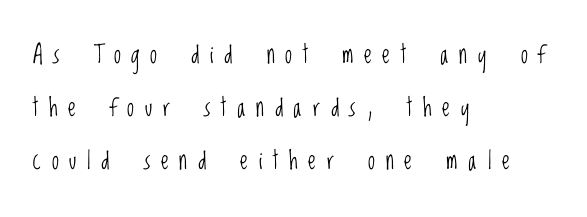
Q: Is the text bold? A: No.
Q: Is the text italic (slanted)? A: No, it is upright.
Q: Is the text underlined? A: No.
Q: How is the paragraph aligned? A: Left-aligned.
Q: Is the spacing between letters normal or unusually wide? A: Unusually wide.
Q: Is the spacing between lines tight, normal or loose? A: Loose.
